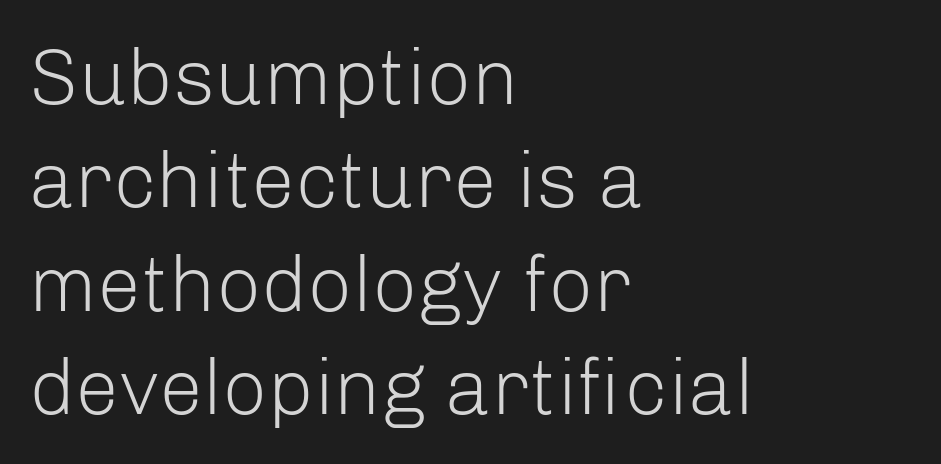
The image shows 79 px light sans-serif type, upright; set left-aligned, normal line spacing (1.31x), normal letter spacing, not underlined; low stroke contrast and a medium x-height.
